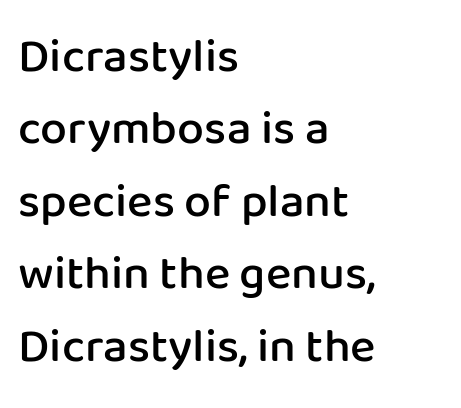
Here the glyphs are tracked normally, forming tight word shapes. Vertically, the passage feels balanced, rows spaced as you'd expect. Check where the strokes stop: nothing finishes them off — pure sans. The sample has been set in demibold, a notch under bold.
